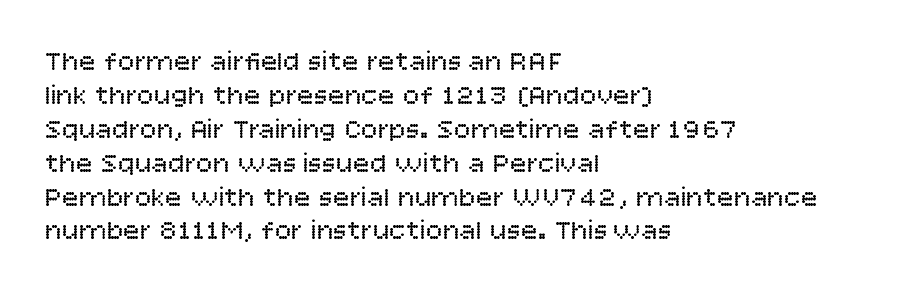
The image shows 28 px regular-weight sans-serif type, upright; set left-aligned, line spacing 1.21x, normal letter spacing, not underlined; low stroke contrast and a large x-height.
